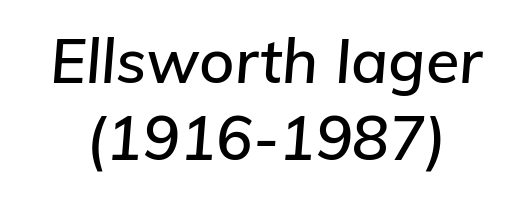
It's the slanting kind of type. Reading down the column, the eye jumps a familiar distance to each next line. Rule under the text: the space is simply empty. Think of a printed novel: that variable character pitch is what you see here. How are the letters spaced? Ordinarily, with no added tracking.
